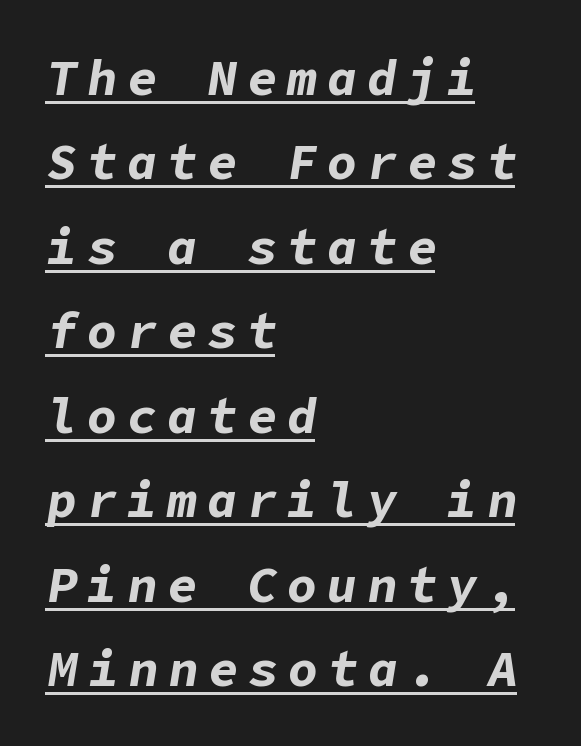
A typesetter would mark this as italic. Compared with undecorated copy, this sample adds a rule below the words. How heavy is the stroke? Heavy — this is a bold. Typeset ragged right — the left edge is the straight one. The line texture is sparse and dotted thanks to wide tracking. Notice how descenders clear the ascenders below comfortably — that's standard leading.
